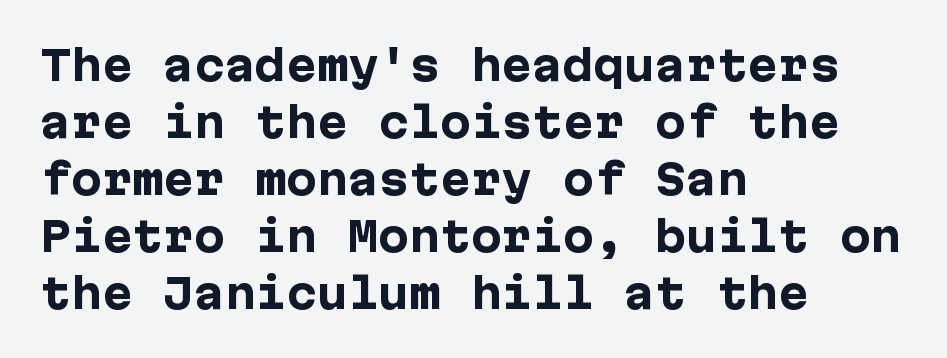
The horizontal fit of the characters is conventional and even. Type without underlining. Nothing sits at the stroke ends, so this counts as sans-serif. Typesetter's note: full bold, strokes at maximum text heaviness. Short and long lines alike share a common starting point at left.
